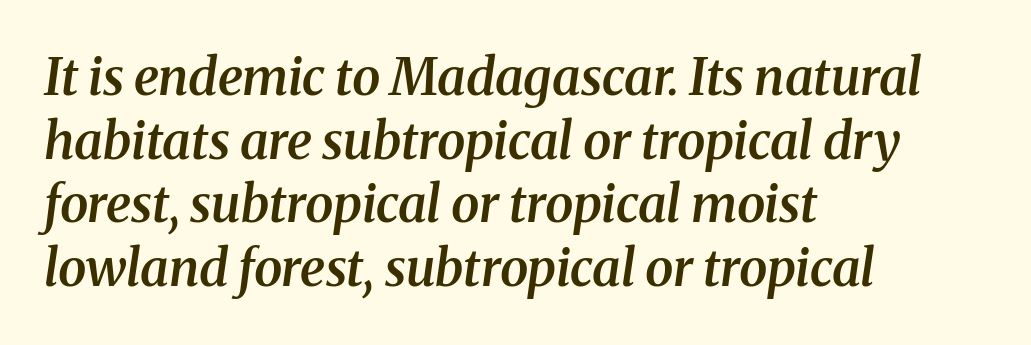
Q: Is the text bold? A: Semi-bold.
Q: Is the text italic (slanted)? A: Yes, it leans right by about 8 degrees.
Q: Is the typeface a serif or a sans-serif typeface? A: Serif.
Q: Is the text underlined? A: No.
Q: How is the paragraph aligned? A: Left-aligned.
Q: Is the spacing between letters normal or unusually wide? A: Normal.
Q: Is the spacing between lines tight, normal or loose? A: Normal.
Q: Width (condensed, normal, or wide)? A: Normal.
Q: Stroke contrast? A: Medium.
Q: x-height? A: Medium.
Q: Monospaced? A: No.
